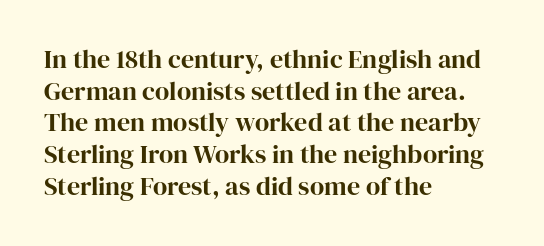
Q: Is the text italic (slanted)? A: No, it is upright.
Q: Is the text underlined? A: No.
Q: How is the paragraph aligned? A: Left-aligned.
Q: Is the spacing between letters normal or unusually wide? A: Normal.
